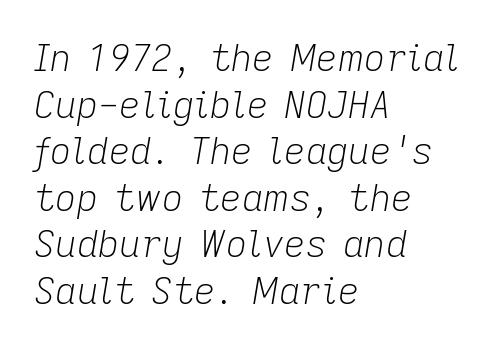
Q: Is the text bold? A: No.
Q: Is the text italic (slanted)? A: Yes, it leans right by about 9 degrees.
Q: Is the text underlined? A: No.
Q: How is the paragraph aligned? A: Left-aligned.
Q: Is the spacing between letters normal or unusually wide? A: Normal.
Q: Is the spacing between lines tight, normal or loose? A: Normal.
Q: Width (condensed, normal, or wide)? A: Normal.
Q: Stroke contrast? A: Low.
Q: x-height? A: Medium.
Q: Monospaced? A: No.
